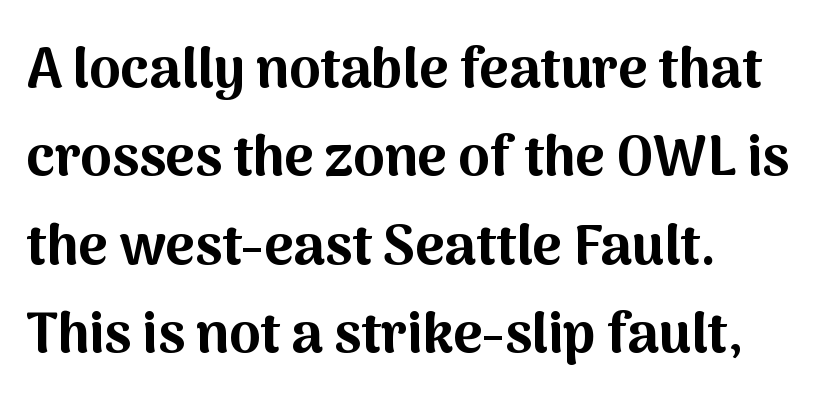
Think of a printed novel: that variable character pitch is what you see here. Descenders hang freely into open space. Short and long lines alike share a common starting point at left. Baseline-to-baseline distance is the conventional proportion of letter height.
